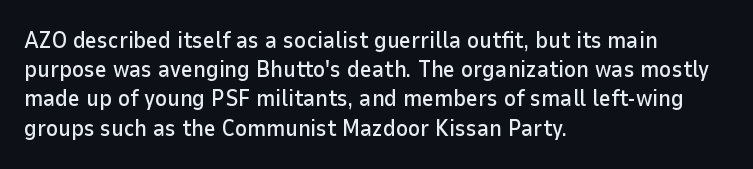
Q: Is the text italic (slanted)? A: No, it is upright.
Q: Is the text underlined? A: No.
Q: How is the paragraph aligned? A: Left-aligned.
Q: Is the spacing between letters normal or unusually wide? A: Normal.
Q: Is the spacing between lines tight, normal or loose? A: Normal.
